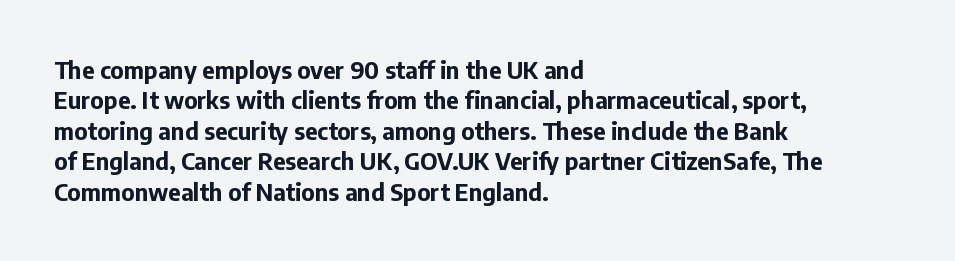
The glyphs are unaccompanied by any horizontal stroke below them. The leading is moderate, giving the passage an even texture. Left-aligned paragraph, ragged on the right. A full-strength bold gives these letters their thick strokes. This sample uses an upright cut, with every glyph sitting square on the baseline.
